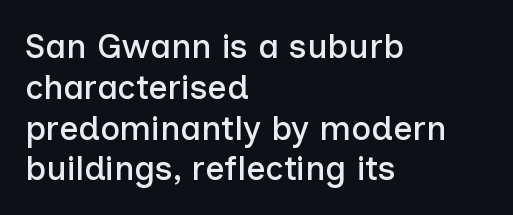
The image shows 34 px sans-serif type, upright; set left-aligned, line spacing 1.2x, normal letter spacing, not underlined; low stroke contrast and a medium x-height.
